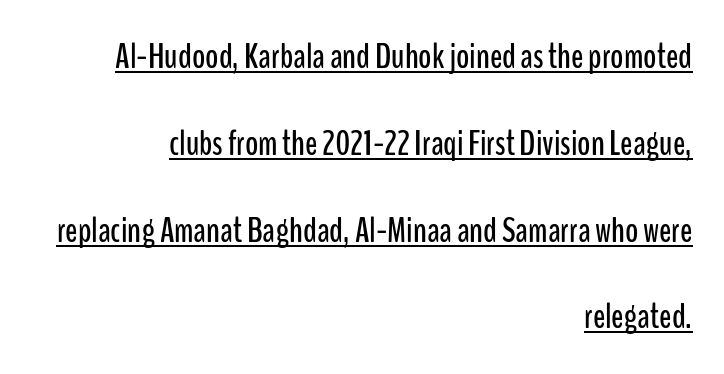
{"serif": "no", "italic": "no", "width": "condensed", "stroke_contrast": "low", "x_height": "medium", "monospaced": "no", "underline": "yes", "align": "right", "line_spacing": "loose", "line_spacing_ratio": 2.41, "letter_spacing": "normal", "letter_spacing_em": 0.0, "glyph_px": 36}
